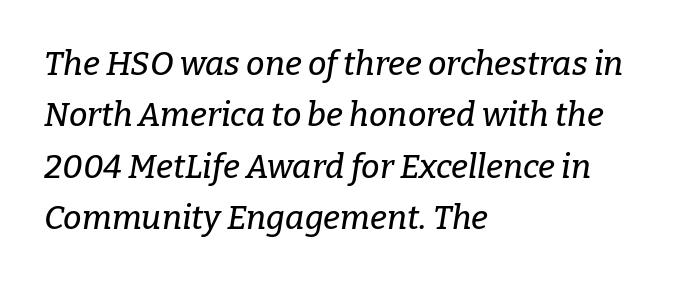
The vertical gap from one line to the next is medium. Unlike a clean sans, this face finishes its strokes with serifs. Has an underline been added? It has not. Which margin do the lines hug? The left one — the right edge is uneven. Think of a printed novel: that variable character pitch is what you see here. There is no visible air inserted between adjacent glyphs.
